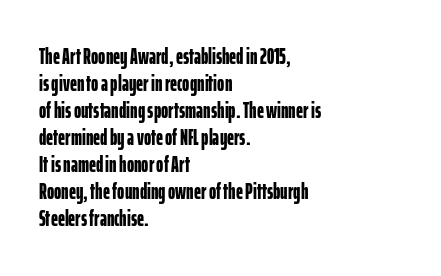
{"italic": "no", "bold": "yes", "underline": "no", "align": "left", "line_spacing_ratio": 1.23, "letter_spacing": "normal", "letter_spacing_em": 0.0, "glyph_px": 22}
